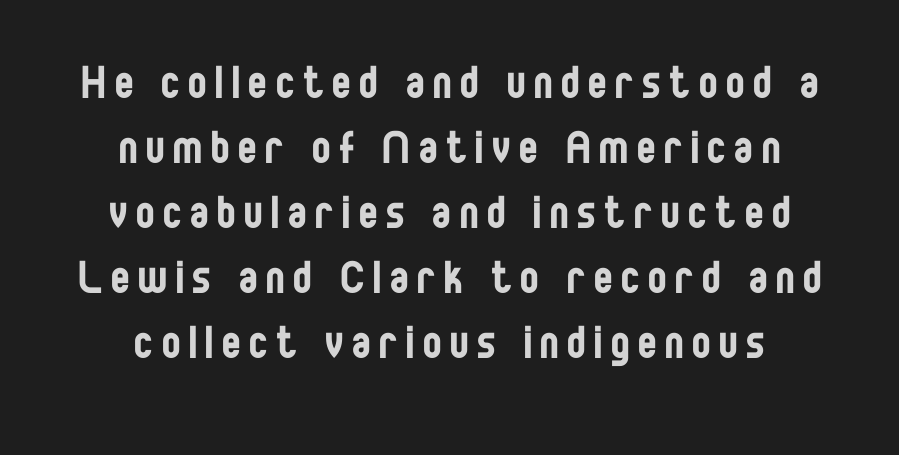
Q: Is the text bold? A: No.
Q: Is the text italic (slanted)? A: No, it is upright.
Q: Is the typeface a serif or a sans-serif typeface? A: Sans-serif.
Q: Is the text underlined? A: No.
Q: How is the paragraph aligned? A: Centered.
Q: Width (condensed, normal, or wide)? A: Condensed.
Q: Stroke contrast? A: Low.
Q: x-height? A: Large.
Q: Monospaced? A: No.
